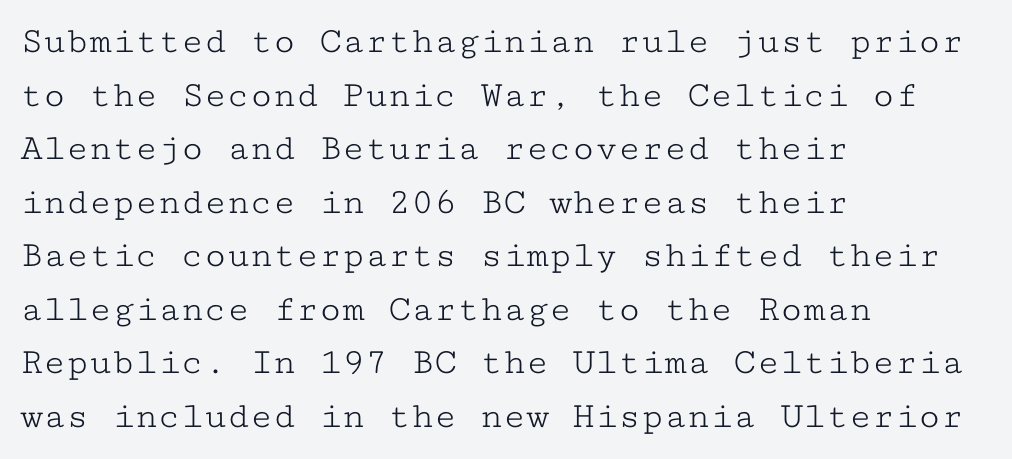
Stroke thickness stays within the range of a standard reading face or lighter. The ragged edge is on the right, which tells us the setting is flush left. The letterforms sit shoulder to shoulder at normal distance. To sum up the face: it has serifs.
